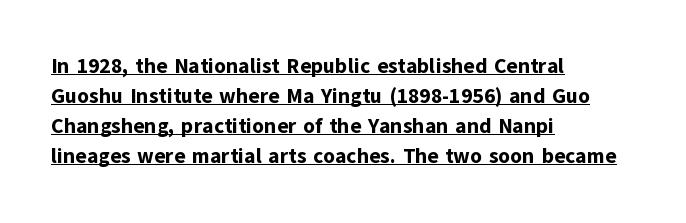
The image shows 21 px bold type, upright; set left-aligned, normal line spacing (1.43x), normal letter spacing, underlined.
